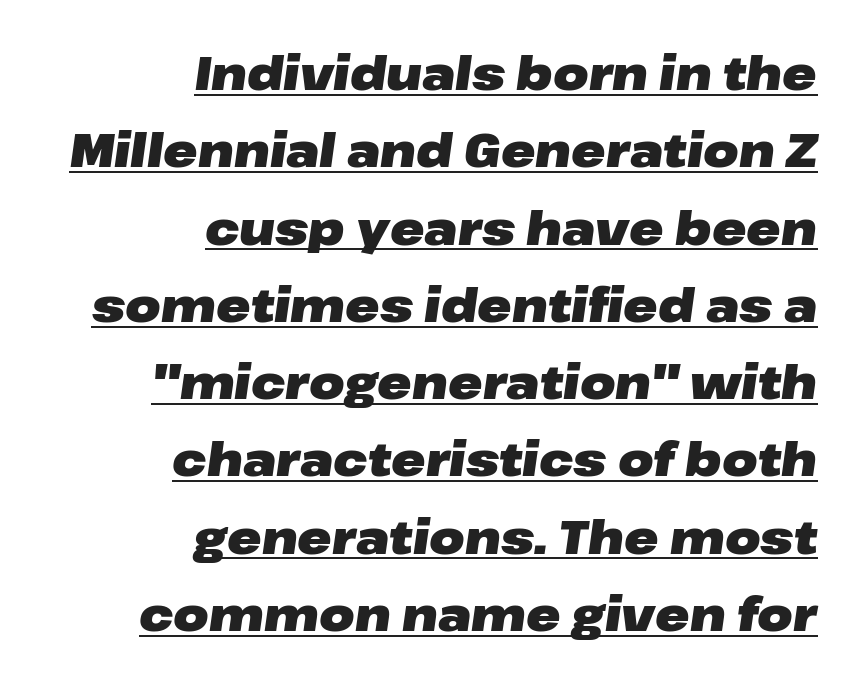
{"italic": "yes", "lean": "right", "slant_degrees": 8, "bold": "yes", "weight": "heavy", "width": "wide", "stroke_contrast": "low", "x_height": "medium", "monospaced": "no", "underline": "yes", "align": "right", "line_spacing": "normal", "line_spacing_ratio": 1.68, "letter_spacing": "normal", "letter_spacing_em": 0.0, "glyph_px": 46}
